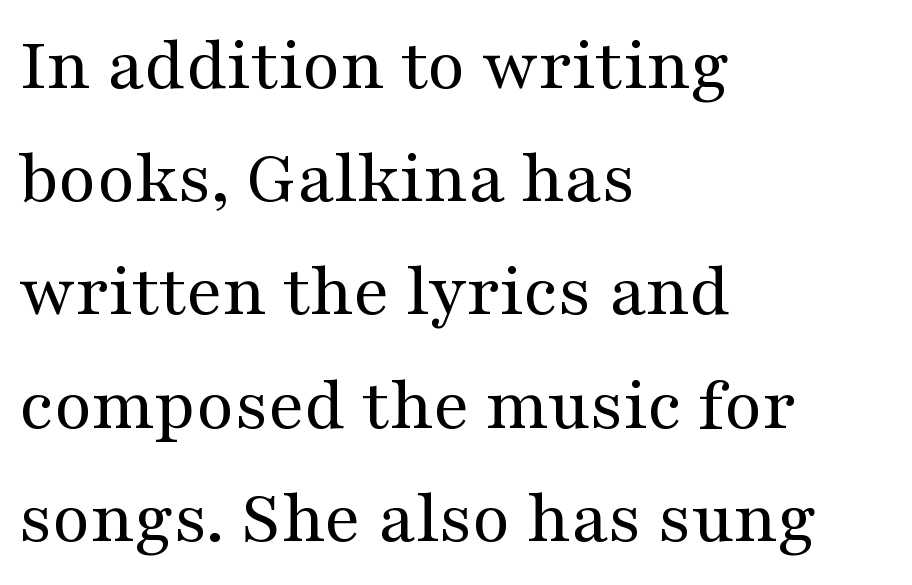
The image shows 77 px regular-weight, wide serif type, upright; set left-aligned, normal line spacing (1.47x), normal letter spacing, not underlined; medium stroke contrast and a medium x-height.
